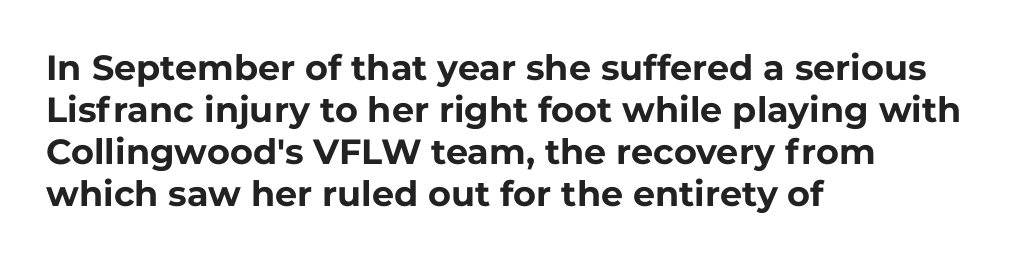
The passage shown has conventional tracking throughout. Do the characters align in a grid? No, the font is proportional. This sample uses an upright cut, with every glyph sitting square on the baseline. Weight: bold. The characters display no serif detailing; their extremities are plain.
